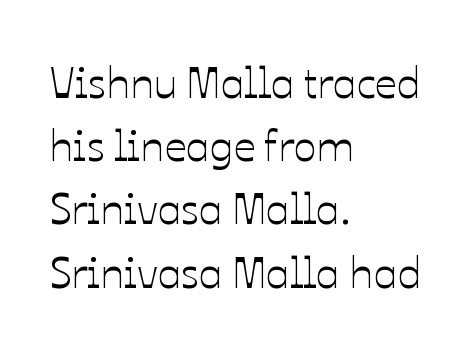
Q: Is the text italic (slanted)? A: No, it is upright.
Q: Is the text underlined? A: No.
Q: How is the paragraph aligned? A: Left-aligned.
Q: Is the spacing between letters normal or unusually wide? A: Normal.
Q: Is the spacing between lines tight, normal or loose? A: Normal.
Q: Width (condensed, normal, or wide)? A: Normal.
Q: Stroke contrast? A: Low.
Q: x-height? A: Medium.
Q: Monospaced? A: No.
